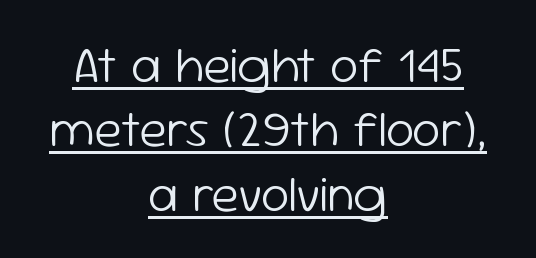
Q: Is the text bold? A: No.
Q: Is the text italic (slanted)? A: No, it is upright.
Q: Is the typeface a serif or a sans-serif typeface? A: Sans-serif.
Q: Is the text underlined? A: Yes.
Q: How is the paragraph aligned? A: Centered.
Q: Is the spacing between letters normal or unusually wide? A: Normal.
Q: Is the spacing between lines tight, normal or loose? A: Normal.
Q: Width (condensed, normal, or wide)? A: Normal.
Q: Stroke contrast? A: Low.
Q: x-height? A: Medium.
Q: Monospaced? A: No.
